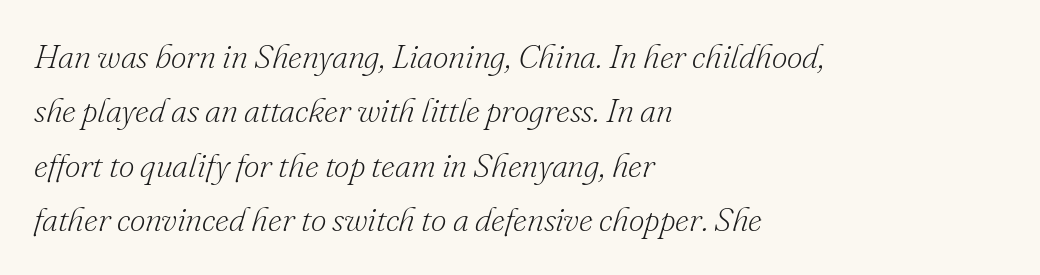
Horizontal bands of white between lines are of average thickness. The passage is arranged the way most books set body copy — flush left. You could call the tracking neutral — neither tight nor loose. The typesetting does not lean heavy: it is not bold. Varying glyph widths throughout — classic text-font behaviour. The gap between lines stays unmarked.
